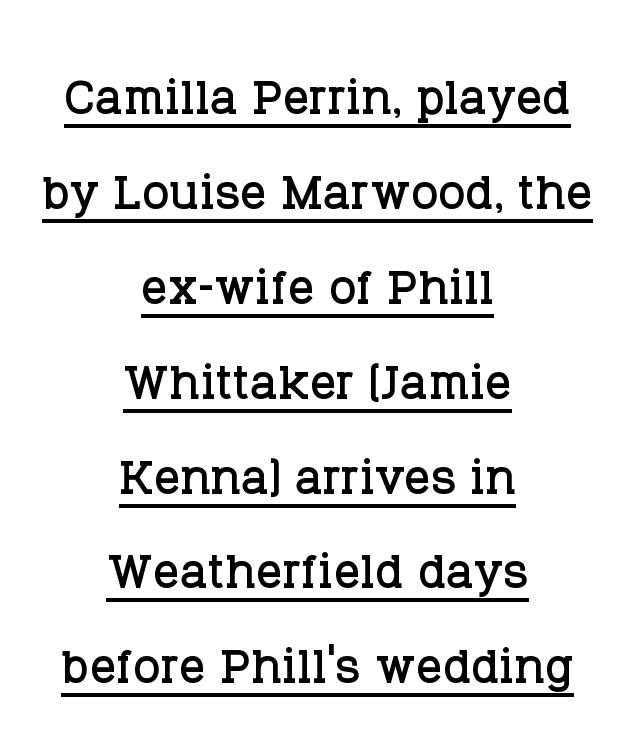
The image shows 65 px serif type, upright; set centered, normal line spacing (1.46x), normal letter spacing, underlined; low stroke contrast and a large x-height.
